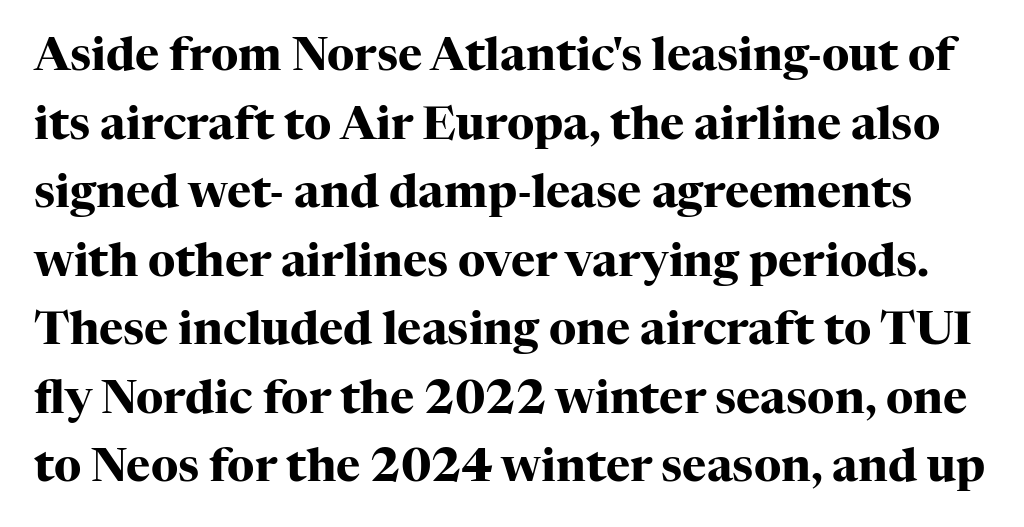
The image shows 46 px heavy serif type, upright; set normal line spacing (1.49x), normal letter spacing, not underlined; high stroke contrast and a medium x-height.
